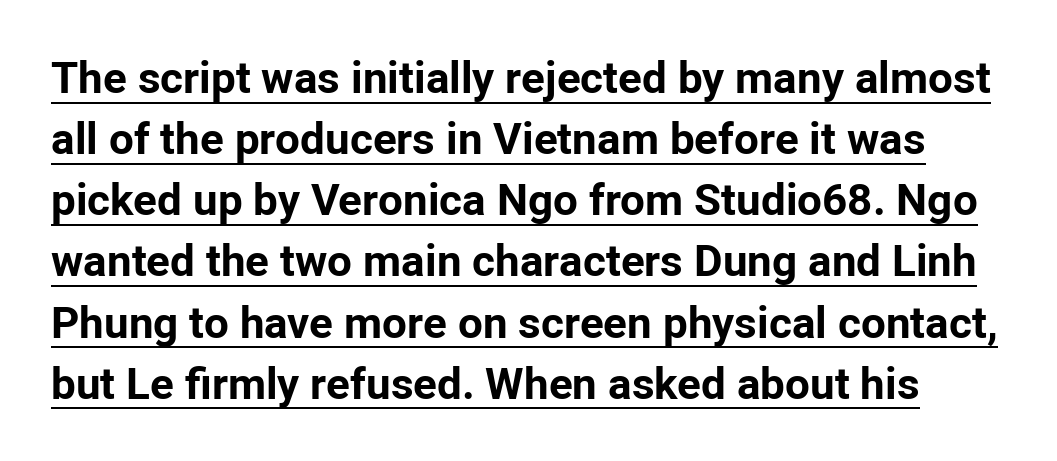
Q: Is the text bold? A: Yes.
Q: Is the text italic (slanted)? A: No, it is upright.
Q: Is the typeface a serif or a sans-serif typeface? A: Sans-serif.
Q: Is the text underlined? A: Yes.
Q: Is the spacing between letters normal or unusually wide? A: Normal.
Q: Is the spacing between lines tight, normal or loose? A: Normal.
Q: Width (condensed, normal, or wide)? A: Normal.
Q: Stroke contrast? A: Low.
Q: x-height? A: Medium.
Q: Monospaced? A: No.
